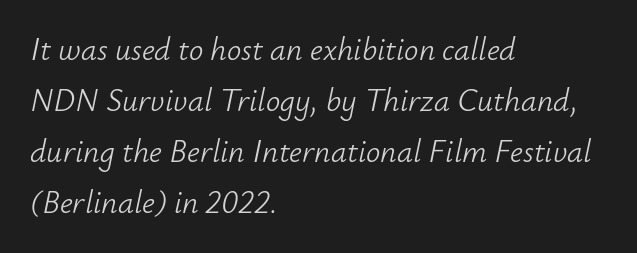
The image shows 32 px light type, italic (leaning right); set left-aligned, normal line spacing (1.59x), normal letter spacing, not underlined; low stroke contrast and a small x-height.
